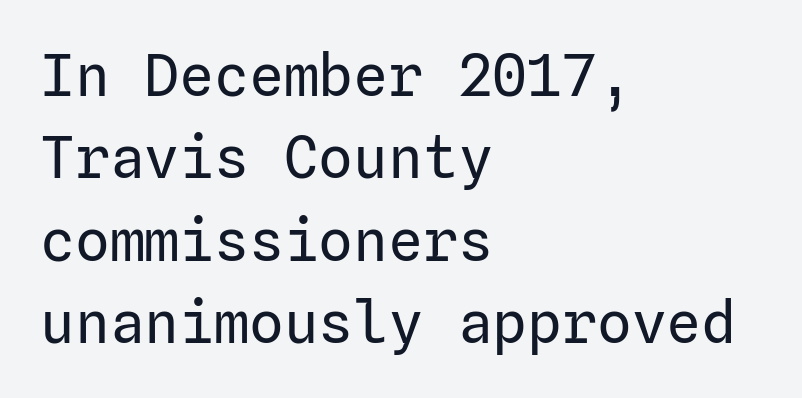
{"serif": "no", "italic": "no", "bold": "no", "weight": "regular", "width": "normal", "stroke_contrast": "low", "x_height": "medium", "underline": "no", "align": "left", "line_spacing": "normal", "line_spacing_ratio": 1.42, "letter_spacing": "normal", "letter_spacing_em": 0.0, "glyph_px": 58}
